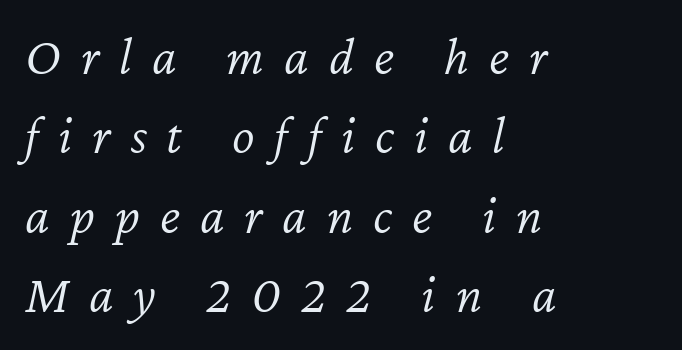
Q: Is the text bold? A: No.
Q: Is the text italic (slanted)? A: Yes, it leans right by about 12 degrees.
Q: Is the text underlined? A: No.
Q: How is the paragraph aligned? A: Left-aligned.
Q: Is the spacing between letters normal or unusually wide? A: Unusually wide.
Q: Is the spacing between lines tight, normal or loose? A: Normal.
Q: Width (condensed, normal, or wide)? A: Normal.
Q: Stroke contrast? A: Low.
Q: x-height? A: Medium.
Q: Monospaced? A: No.
